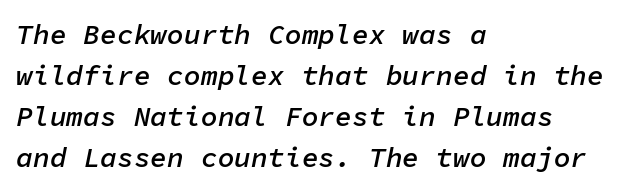
Quick note: underline off. The rendering anchors every line to the left-hand side. Students, observe: this is what conventionally led text looks like. Notice how the stems are inclined rather than vertical — that's the hallmark of italics. There is no visible air inserted between adjacent glyphs. Spacing verdict: monospaced, one width for all characters.
